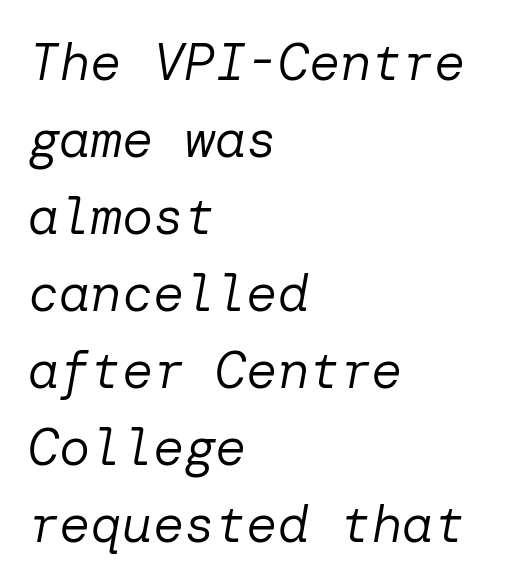
Short note: letters normally spaced. Slanted lettering throughout. If you drew a ruler down the left edge, every line would touch it. No word sits above an underline. Heaviness? Minimal to ordinary, like unemphasized prose.
